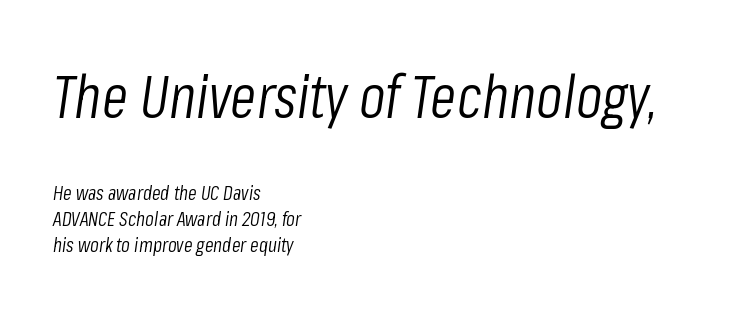
Q: Is the text bold? A: No.
Q: Is the text italic (slanted)? A: Yes, it leans right by about 8 degrees.
Q: Is the text underlined? A: No.
Q: How is the paragraph aligned? A: Left-aligned.
Q: Is the spacing between letters normal or unusually wide? A: Normal.
Q: Is the spacing between lines tight, normal or loose? A: Normal.
Q: Which block of text is set in a larger size, the first (top) or the second (bottom)? A: The first (top) one.
Q: Width (condensed, normal, or wide)? A: Condensed.
Q: Stroke contrast? A: Low.
Q: x-height? A: Medium.
Q: Monospaced? A: No.
